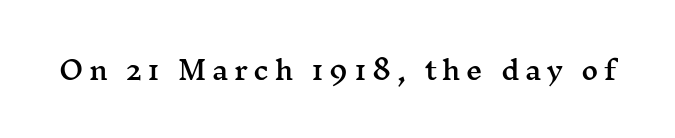
A clean baseline with only descenders dipping below it. Ascenders rise straight up at ninety degrees. The type is letterspaced generously, with wide tracking.
